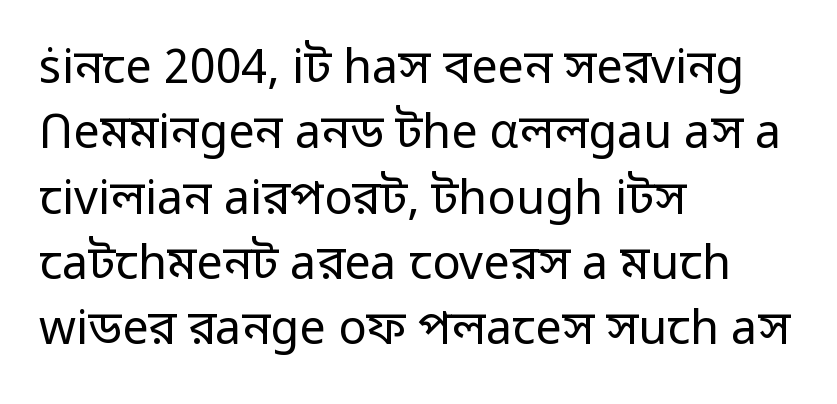
The image shows 47 px regular-weight sans-serif type, upright; set left-aligned, normal line spacing (1.39x), normal letter spacing, not underlined; low stroke contrast and a medium x-height.
